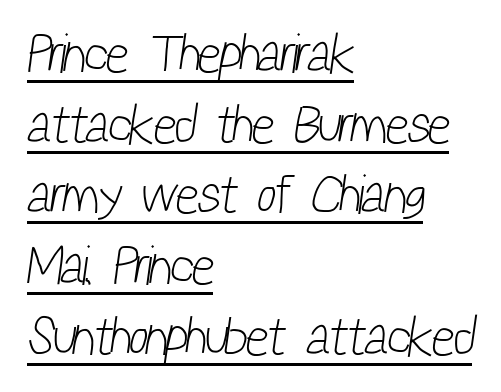
The image shows 54 px light, condensed sans-serif type; set left-aligned, normal line spacing (1.31x), normal letter spacing, underlined; low stroke contrast and a medium x-height.
